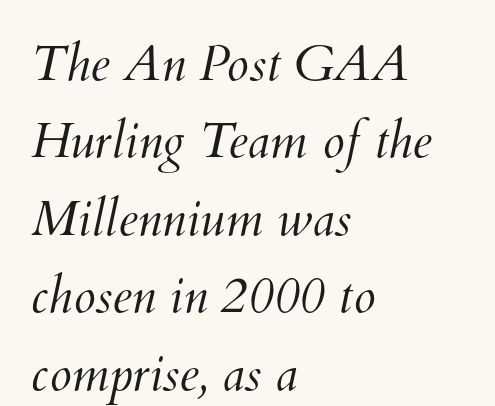
The zone under the glyphs is completely vacant. The gaps between neighbouring characters are ordinary and unremarkable. Nothing heavy about these letters — not bold at all. Regarding leading, the lines here are spaced in the standard way. Horizontally, the lines are justified to the leading edge only.
